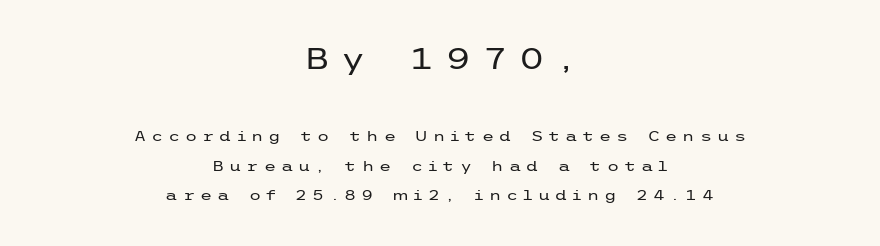
Q: Is the text bold? A: No.
Q: Is the text italic (slanted)? A: No, it is upright.
Q: Is the typeface a serif or a sans-serif typeface? A: Sans-serif.
Q: Is the text underlined? A: No.
Q: How is the paragraph aligned? A: Centered.
Q: Is the spacing between letters normal or unusually wide? A: Unusually wide.
Q: Is the spacing between lines tight, normal or loose? A: Loose.
Q: Which block of text is set in a larger size, the first (top) or the second (bottom)? A: The first (top) one.
Q: Width (condensed, normal, or wide)? A: Wide.
Q: Stroke contrast? A: Low.
Q: x-height? A: Medium.
